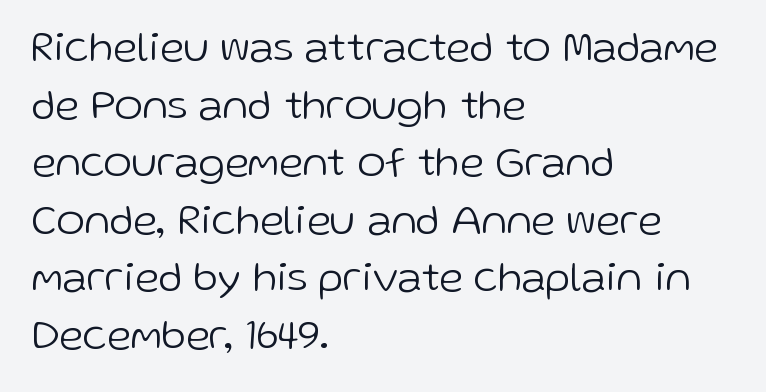
{"serif": "no", "italic": "no", "bold": "no", "weight": "light", "width": "normal", "stroke_contrast": "low", "x_height": "medium", "monospaced": "no", "underline": "no", "align": "left", "line_spacing": "normal", "line_spacing_ratio": 1.34, "letter_spacing": "normal", "letter_spacing_em": 0.0, "glyph_px": 43}
